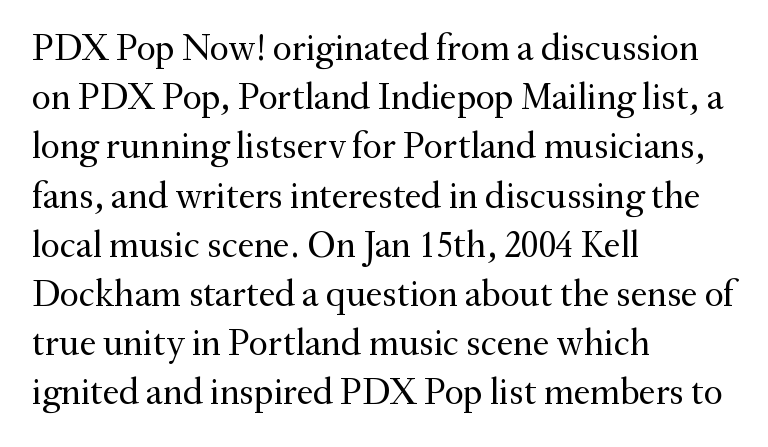
Q: Is the text bold? A: No.
Q: Is the text italic (slanted)? A: No, it is upright.
Q: Is the typeface a serif or a sans-serif typeface? A: Serif.
Q: Is the text underlined? A: No.
Q: How is the paragraph aligned? A: Left-aligned.
Q: Is the spacing between letters normal or unusually wide? A: Normal.
Q: Is the spacing between lines tight, normal or loose? A: Normal.
Q: Width (condensed, normal, or wide)? A: Normal.
Q: Stroke contrast? A: Medium.
Q: x-height? A: Small.
Q: Monospaced? A: No.
